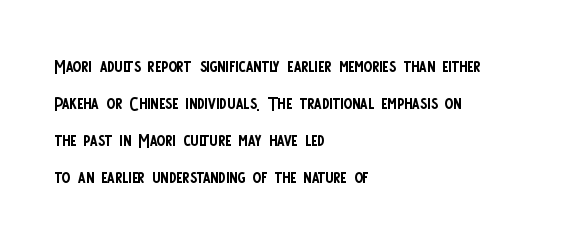
The image shows 25 px text type, upright; set left-aligned, normal line spacing (1.48x), normal letter spacing, not underlined.
